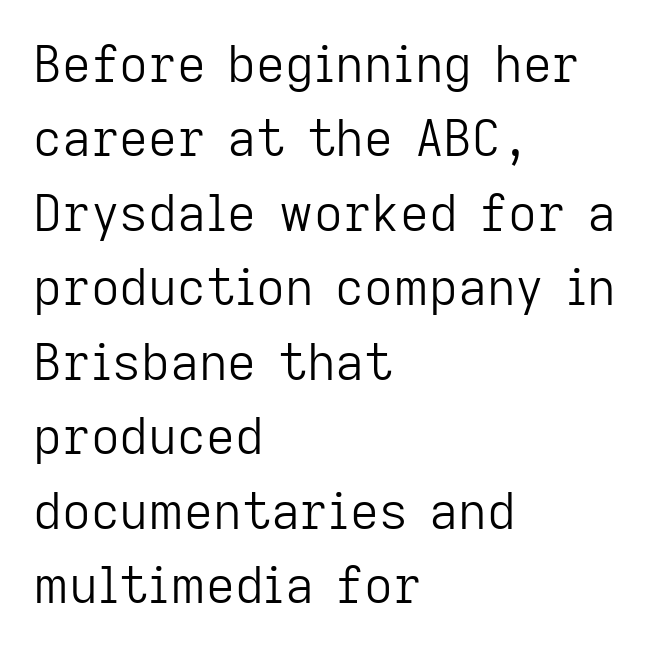
Q: Is the text bold? A: No.
Q: Is the text italic (slanted)? A: No, it is upright.
Q: Is the typeface a serif or a sans-serif typeface? A: Sans-serif.
Q: Is the text underlined? A: No.
Q: How is the paragraph aligned? A: Left-aligned.
Q: Is the spacing between letters normal or unusually wide? A: Normal.
Q: Is the spacing between lines tight, normal or loose? A: Normal.
Q: Width (condensed, normal, or wide)? A: Normal.
Q: Stroke contrast? A: Low.
Q: x-height? A: Medium.
Q: Monospaced? A: No.
